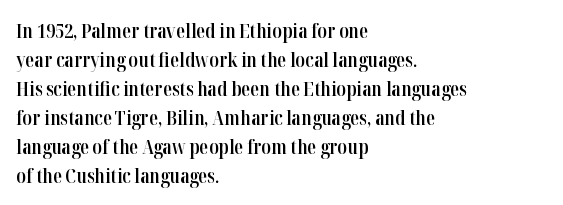
Q: Is the text bold? A: Semi-bold.
Q: Is the text italic (slanted)? A: No, it is upright.
Q: Is the text underlined? A: No.
Q: How is the paragraph aligned? A: Left-aligned.
Q: Is the spacing between letters normal or unusually wide? A: Normal.
Q: Is the spacing between lines tight, normal or loose? A: Normal.
